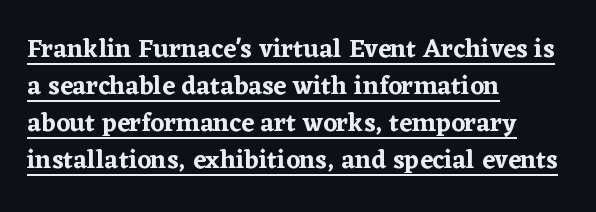
Q: Is the text italic (slanted)? A: No, it is upright.
Q: Is the text underlined? A: Yes.
Q: How is the paragraph aligned? A: Left-aligned.
Q: Is the spacing between letters normal or unusually wide? A: Normal.
Q: Is the spacing between lines tight, normal or loose? A: Normal.
